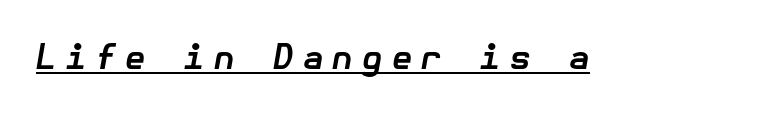
{"italic": "yes", "lean": "right", "slant_degrees": 10, "bold": "yes", "weight": "bold", "width": "normal", "stroke_contrast": "low", "x_height": "medium", "underline": "yes", "letter_spacing": "wide", "letter_spacing_em": 0.28, "glyph_px": 33}
